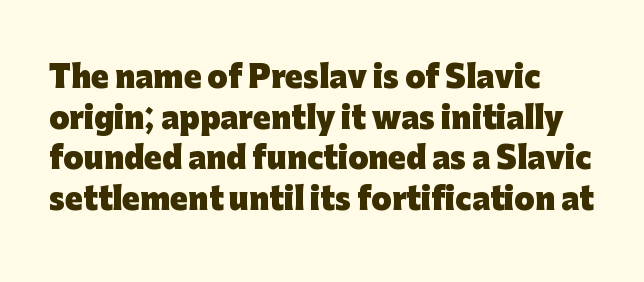
Compared with an ordinary text face, these strokes are far heavier — a full bold. Unlike a traditional serif, this face leaves its strokes unadorned. Each letter keeps its own natural width here, so spacing adapts to shape. These lines were composed using upright roman letters. The line texture is even and compact thanks to regular tracking.
